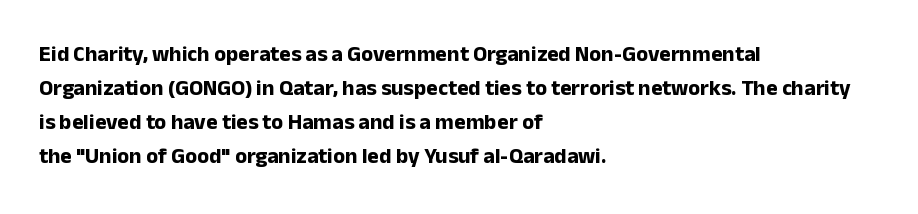
Q: Is the text bold? A: Yes.
Q: Is the text italic (slanted)? A: No, it is upright.
Q: Is the text underlined? A: No.
Q: How is the paragraph aligned? A: Left-aligned.
Q: Is the spacing between letters normal or unusually wide? A: Normal.
Q: Is the spacing between lines tight, normal or loose? A: Normal.
